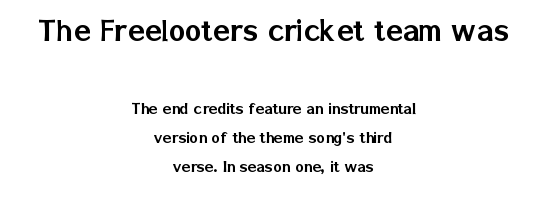
Characters follow at the spacing the type designer built in. Character widths vary here, with narrow letters taking less room than wide ones. Glance below the letters and you will spot only blank space. Horizontal bands of white between lines are of average thickness.
